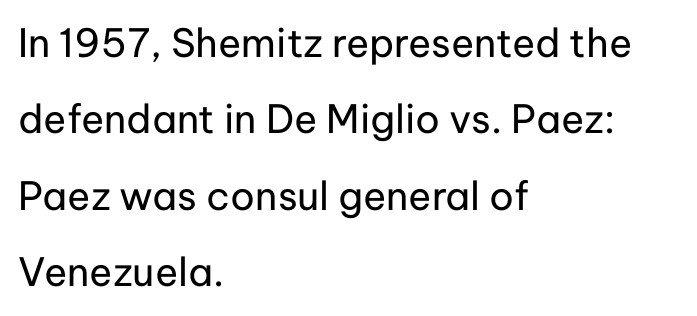
Character widths vary here, with narrow letters taking less room than wide ones. Vertical stems look standard width or narrower in stroke. If you drew a line through each stem, it would be perfectly vertical. Left-aligned paragraph, ragged on the right. Nothing unusual about the tracking: characters are spaced as the font intends. A sans-serif font was chosen for this passage.
